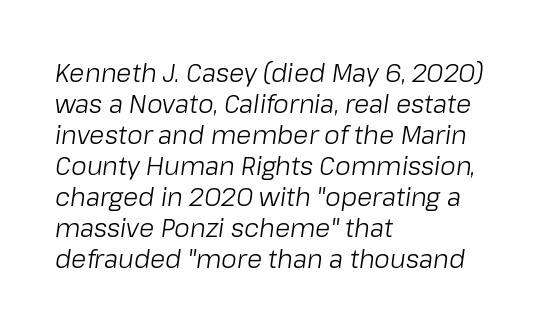
Q: Is the text bold? A: No.
Q: Is the text italic (slanted)? A: Yes, it leans right by about 8 degrees.
Q: Is the text underlined? A: No.
Q: How is the paragraph aligned? A: Left-aligned.
Q: Is the spacing between letters normal or unusually wide? A: Normal.
